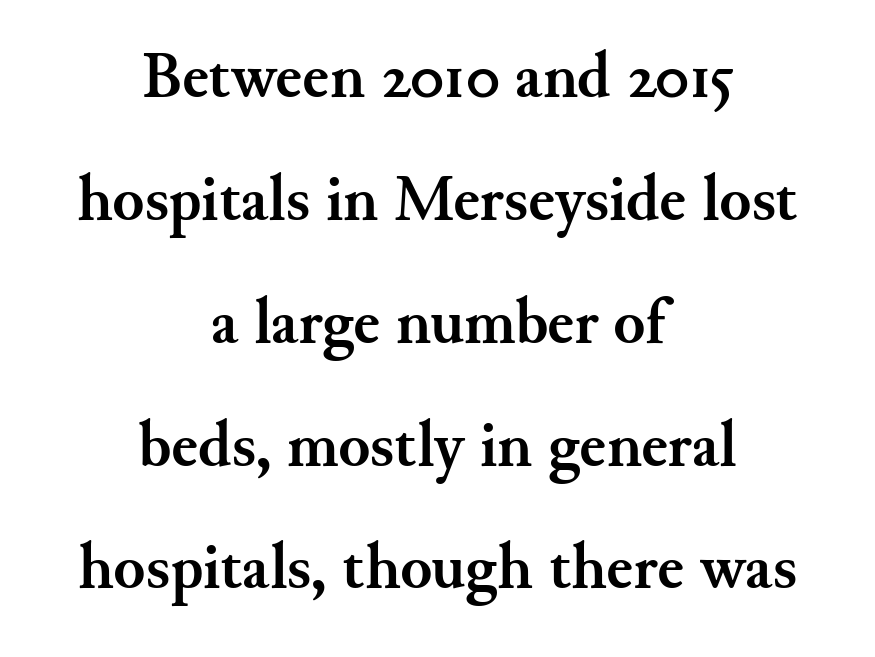
Q: Is the text bold? A: Yes.
Q: Is the text italic (slanted)? A: No, it is upright.
Q: Is the typeface a serif or a sans-serif typeface? A: Serif.
Q: Is the text underlined? A: No.
Q: How is the paragraph aligned? A: Centered.
Q: Is the spacing between letters normal or unusually wide? A: Normal.
Q: Width (condensed, normal, or wide)? A: Normal.
Q: Stroke contrast? A: Medium.
Q: x-height? A: Small.
Q: Monospaced? A: No.
